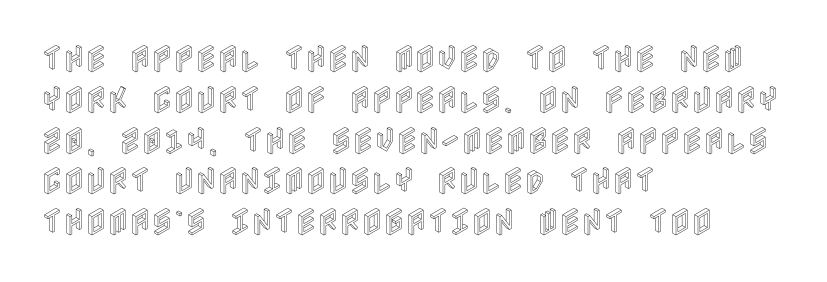
{"italic": "no", "width": "condensed", "x_height": "large", "underline": "no", "align": "left", "line_spacing": "normal", "line_spacing_ratio": 1.36, "letter_spacing": "normal", "letter_spacing_em": 0.0, "glyph_px": 30}
